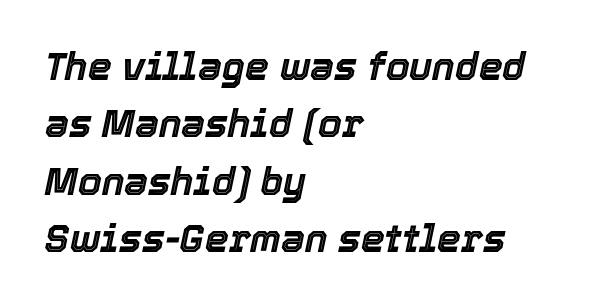
{"italic": "yes", "lean": "right", "slant_degrees": 12, "width": "normal", "x_height": "medium", "monospaced": "no", "underline": "no", "align": "left", "line_spacing": "normal", "line_spacing_ratio": 1.51, "letter_spacing": "normal", "letter_spacing_em": 0.0, "glyph_px": 38}
